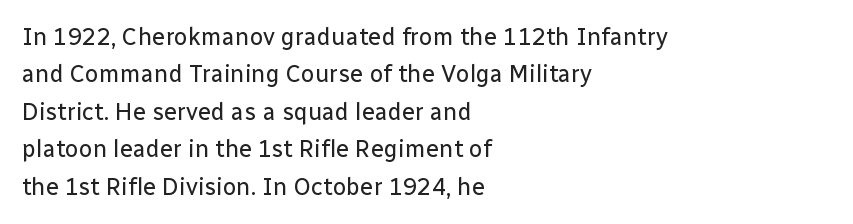
The image shows 24 px text type, upright; set left-aligned, normal line spacing (1.56x), normal letter spacing, not underlined.
